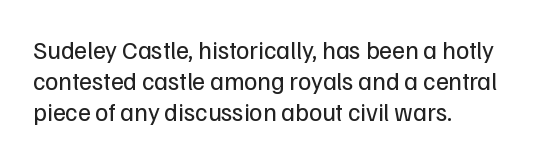
{"italic": "no", "bold": "no", "underline": "no", "align": "left", "line_spacing": "normal", "line_spacing_ratio": 1.25, "letter_spacing": "normal", "letter_spacing_em": 0.0, "glyph_px": 25}
